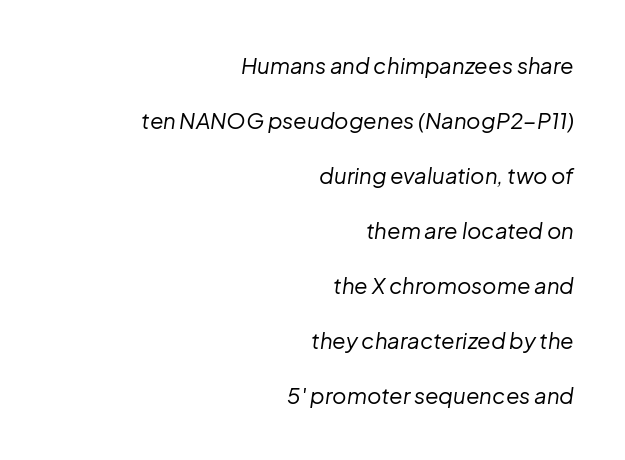
Q: Is the text bold? A: No.
Q: Is the text italic (slanted)? A: Yes, it leans right by about 8 degrees.
Q: Is the text underlined? A: No.
Q: How is the paragraph aligned? A: Right-aligned.
Q: Is the spacing between letters normal or unusually wide? A: Normal.
Q: Is the spacing between lines tight, normal or loose? A: Loose.
